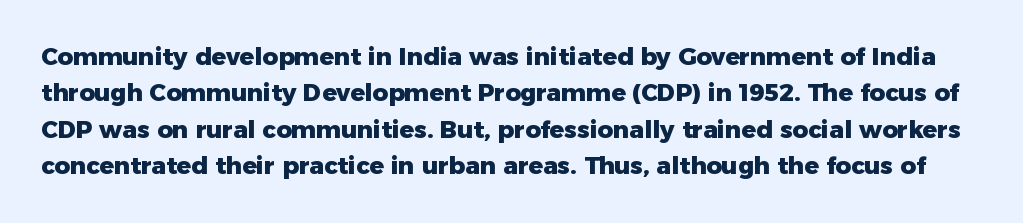
The rows are spaced the way most documents space them. Descenders hang freely into open space. Characters follow at the spacing the type designer built in. Heft: maximum for text — a bold. In terms of posture, this sample is upright.
